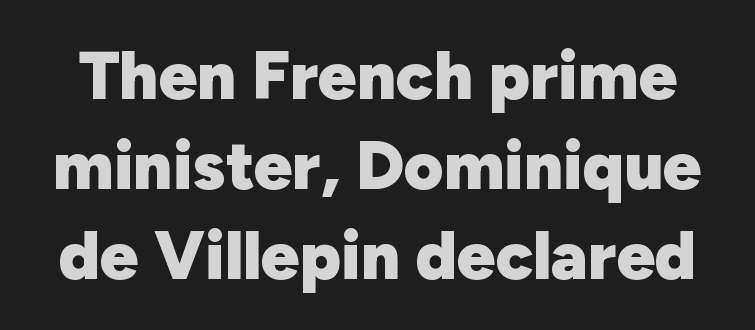
Q: Is the text bold? A: Yes.
Q: Is the text italic (slanted)? A: No, it is upright.
Q: Is the typeface a serif or a sans-serif typeface? A: Sans-serif.
Q: Is the text underlined? A: No.
Q: Is the spacing between letters normal or unusually wide? A: Normal.
Q: Is the spacing between lines tight, normal or loose? A: Normal.
Q: Width (condensed, normal, or wide)? A: Normal.
Q: Stroke contrast? A: Low.
Q: x-height? A: Medium.
Q: Monospaced? A: No.
